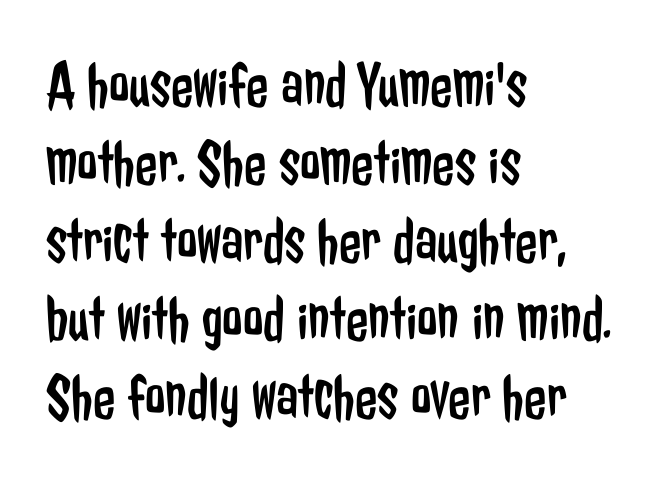
Q: Is the text bold? A: No.
Q: Is the text italic (slanted)? A: No, it is upright.
Q: Is the typeface a serif or a sans-serif typeface? A: Sans-serif.
Q: Is the text underlined? A: No.
Q: How is the paragraph aligned? A: Left-aligned.
Q: Is the spacing between letters normal or unusually wide? A: Normal.
Q: Width (condensed, normal, or wide)? A: Condensed.
Q: Stroke contrast? A: Low.
Q: x-height? A: Medium.
Q: Monospaced? A: No.
